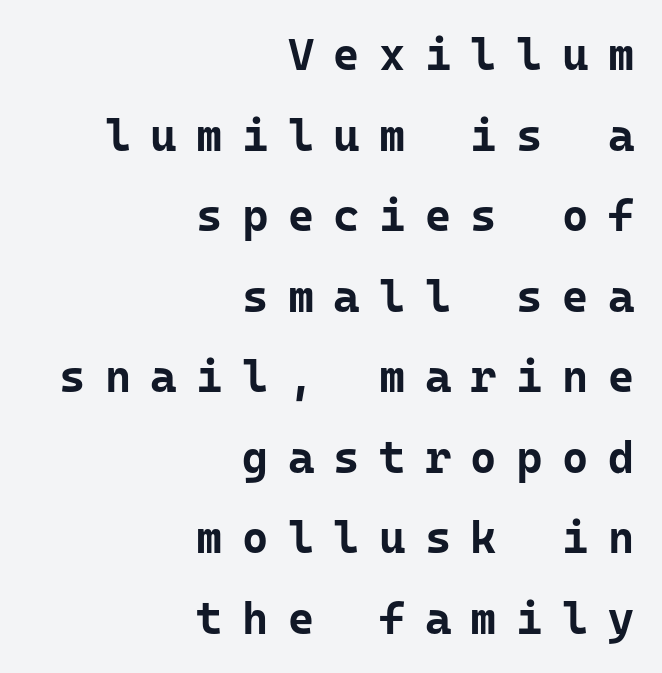
{"serif": "no", "italic": "no", "bold": "yes", "weight": "bold", "width": "normal", "stroke_contrast": "low", "x_height": "medium", "underline": "no", "align": "right", "line_spacing_ratio": 1.79, "letter_spacing": "wide", "letter_spacing_em": 0.43, "glyph_px": 45}
